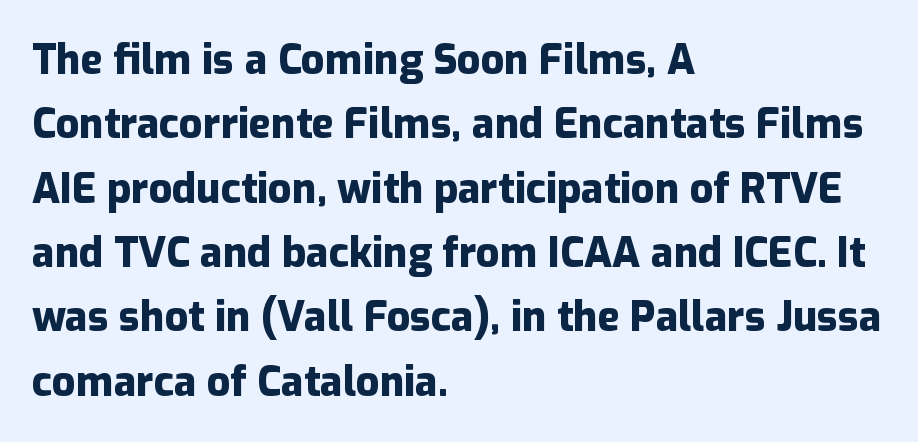
Q: Is the text bold? A: Yes.
Q: Is the text italic (slanted)? A: No, it is upright.
Q: Is the typeface a serif or a sans-serif typeface? A: Sans-serif.
Q: Is the text underlined? A: No.
Q: How is the paragraph aligned? A: Left-aligned.
Q: Is the spacing between letters normal or unusually wide? A: Normal.
Q: Is the spacing between lines tight, normal or loose? A: Normal.
Q: Width (condensed, normal, or wide)? A: Normal.
Q: Stroke contrast? A: Low.
Q: x-height? A: Medium.
Q: Monospaced? A: No.
